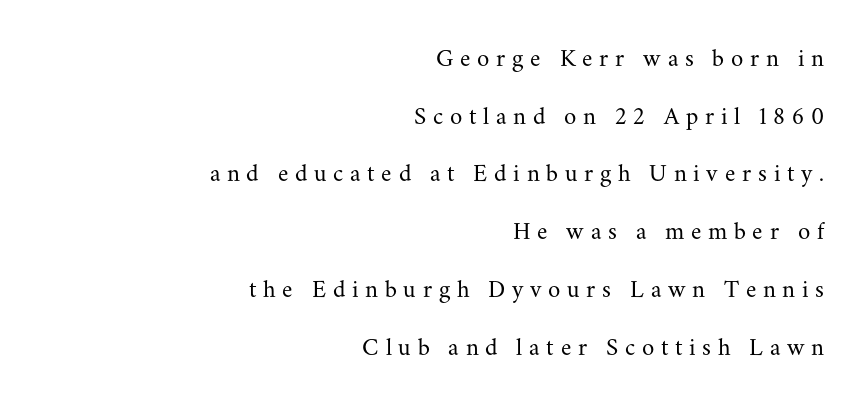
The specimen omits any rule beneath the text block's lines. Baseline-to-baseline distance is far greater than the letter height. The type is letterspaced generously, with wide tracking. The setting favours the right margin, as signatures and pull-quotes sometimes do. The lettering holds an erect, upright posture throughout. These glyphs show unthickened strokes, regular width or finer.
